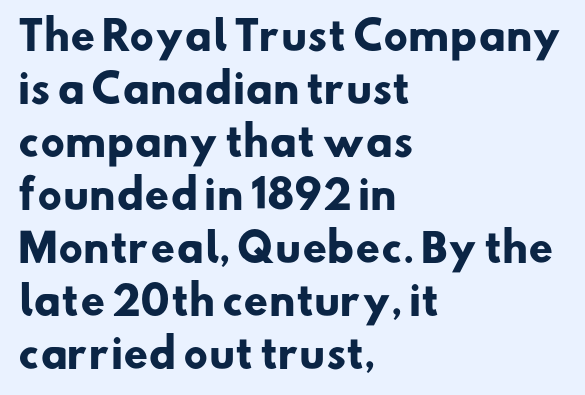
The image shows 39 px heavy sans-serif type; set left-aligned, normal line spacing (1.36x), normal letter spacing, not underlined; low stroke contrast and a small x-height.
